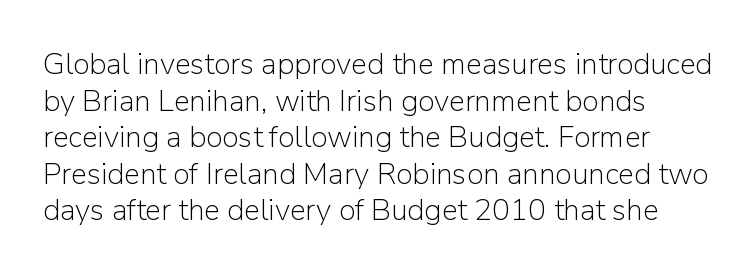
{"serif": "no", "italic": "no", "bold": "no", "weight": "light", "width": "normal", "stroke_contrast": "low", "x_height": "medium", "monospaced": "no", "underline": "no", "line_spacing_ratio": 1.22, "letter_spacing": "normal", "letter_spacing_em": 0.0, "glyph_px": 30}
